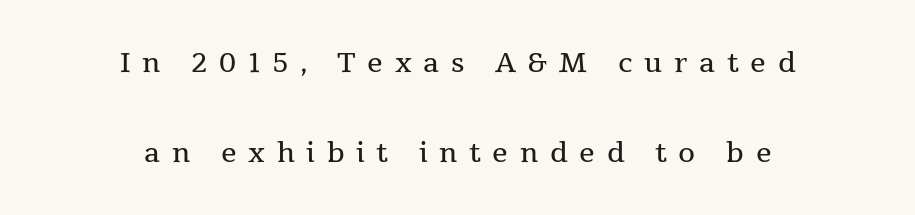
The image shows 39 px regular-weight serif type, upright; set centered, loose line spacing (2.31x), unusually wide letter spacing (+0.3 em), not underlined; a medium x-height.
